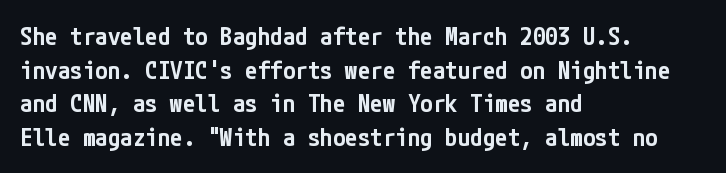
Is there any slant? The stems are plumb. Only glyphs here, with clear space below each row. A fair bit of extra ink — the face is semibold, not bold. Honestly, the row spacing looks completely unremarkable. These lines stack with their left ends in a neat column.
